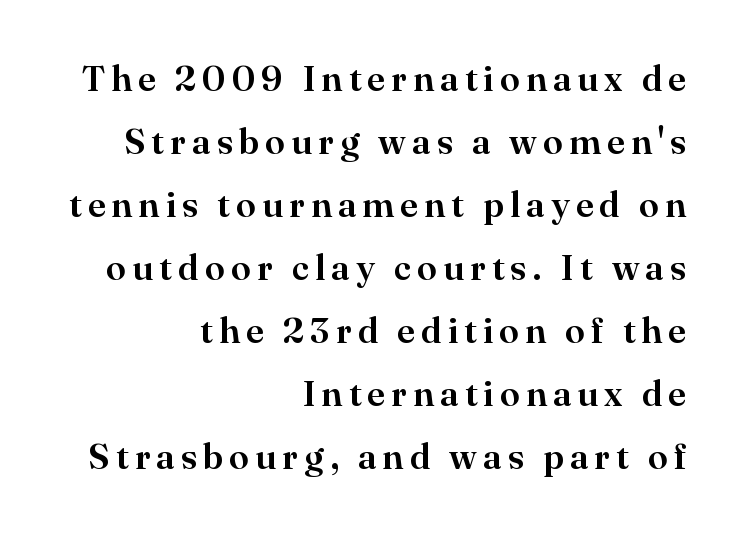
{"serif": "yes", "italic": "no", "width": "normal", "stroke_contrast": "high", "x_height": "small", "monospaced": "no", "underline": "no", "align": "right", "line_spacing_ratio": 1.75, "glyph_px": 36}
